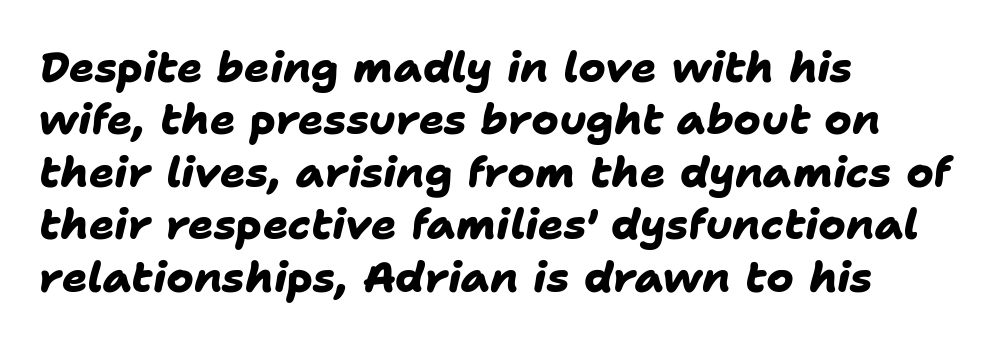
Any mark beneath the type? The region is blank. The tracking reads as untouched default to a designer's eye. In terms of weight, the rendering is a true, heavy bold. Unlike a traditional serif, this face leaves its strokes unadorned. Students, observe: this is what conventionally led text looks like.
